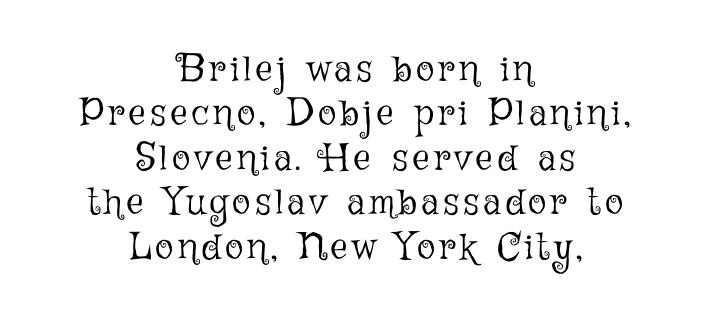
A centered setting, common on invitations and titles, is used for this passage. Unmarked baselines from the first word to the last. Heft: none added — not bold. This sample uses an upright cut, with every glyph sitting square on the baseline. You could not count columns in this text — the font is proportionally spaced.
